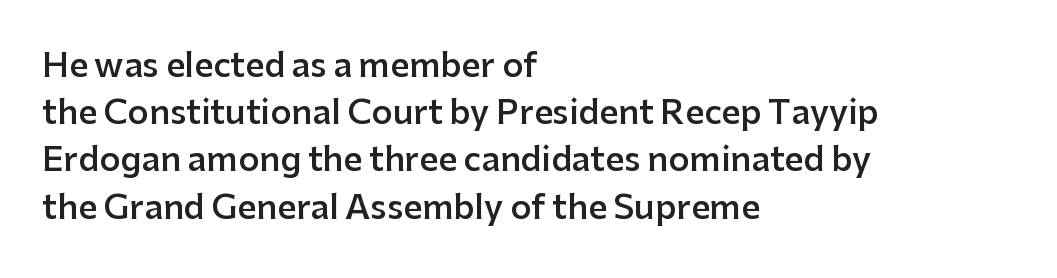
Q: Is the text bold? A: Semi-bold.
Q: Is the text italic (slanted)? A: No, it is upright.
Q: Is the typeface a serif or a sans-serif typeface? A: Sans-serif.
Q: Is the text underlined? A: No.
Q: How is the paragraph aligned? A: Left-aligned.
Q: Is the spacing between letters normal or unusually wide? A: Normal.
Q: Is the spacing between lines tight, normal or loose? A: Normal.
Q: Width (condensed, normal, or wide)? A: Normal.
Q: Stroke contrast? A: Low.
Q: x-height? A: Medium.
Q: Monospaced? A: No.
